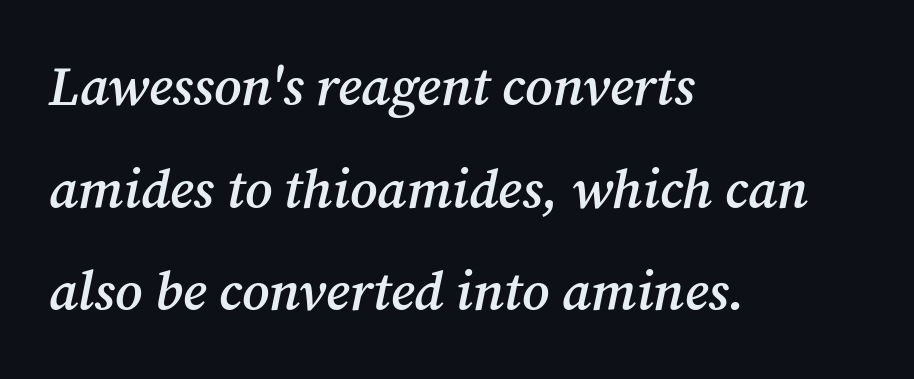
The image shows 54 px semibold serif type, italic (leaning right); set left-aligned, loose line spacing (1.9x), normal letter spacing, not underlined; medium stroke contrast and a medium x-height.
